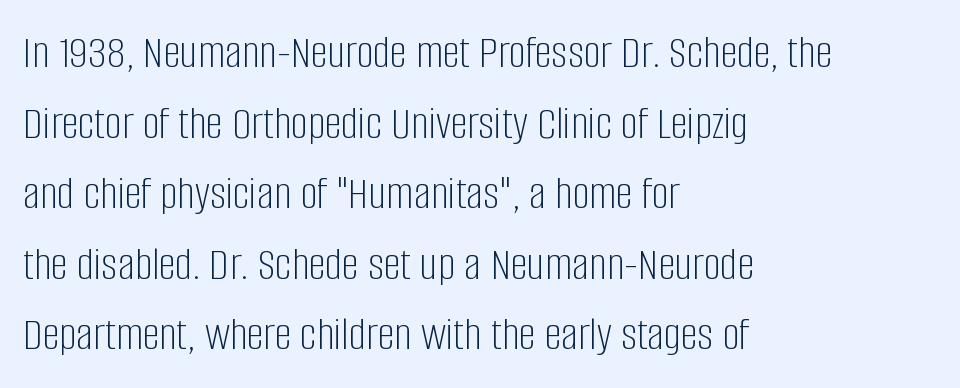
The image shows 48 px light, condensed sans-serif type, upright; set left-aligned, normal line spacing (1.47x), normal letter spacing, not underlined; low stroke contrast and a large x-height.
